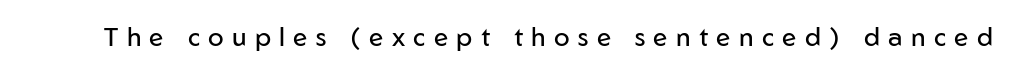
Lines of text with bare space underneath. Vertical stems look standard width or narrower in stroke. This sample uses expanded letter spacing, leaving extra air between glyphs. Quick note: not italic, upright.
